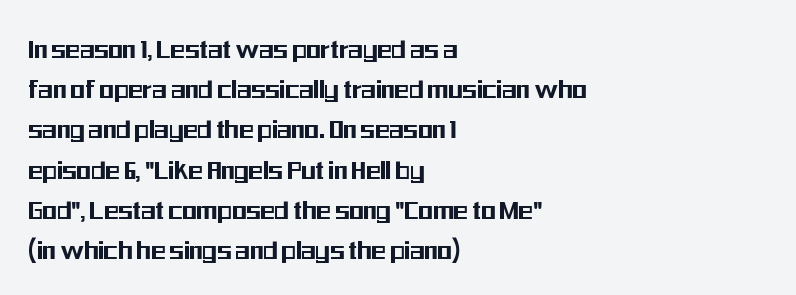
The image shows 30 px condensed sans-serif type, upright; set left-aligned, normal line spacing (1.34x), normal letter spacing, not underlined; medium stroke contrast and a medium x-height.
